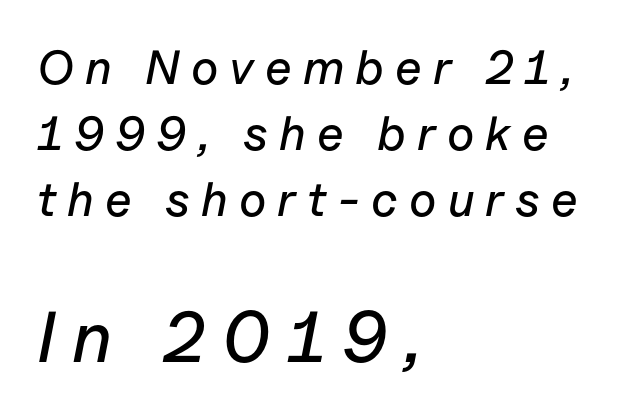
Q: Is the text italic (slanted)? A: Yes, it leans right by about 11 degrees.
Q: Is the text underlined? A: No.
Q: How is the paragraph aligned? A: Left-aligned.
Q: Is the spacing between letters normal or unusually wide? A: Unusually wide.
Q: Is the spacing between lines tight, normal or loose? A: Normal.
Q: Which block of text is set in a larger size, the first (top) or the second (bottom)? A: The second (bottom) one.
Q: Width (condensed, normal, or wide)? A: Normal.
Q: Stroke contrast? A: Low.
Q: x-height? A: Medium.
Q: Monospaced? A: No.
